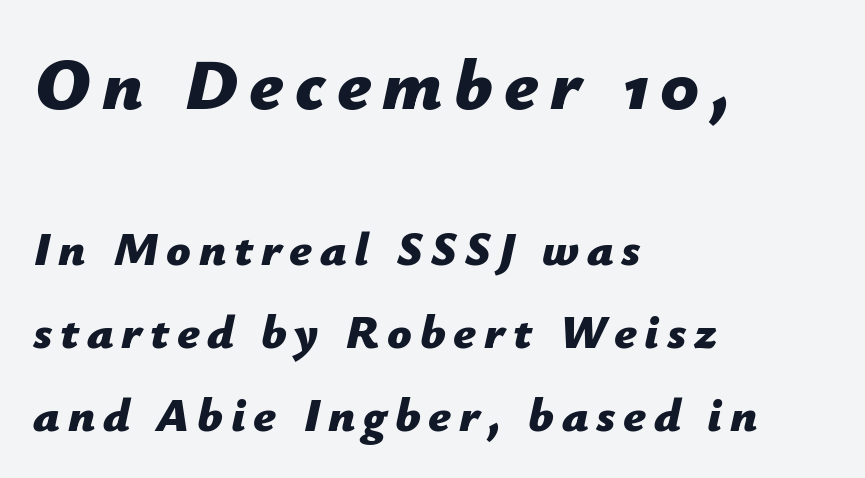
Q: Is the text bold? A: Yes.
Q: Is the text italic (slanted)? A: Yes, it leans right by about 12 degrees.
Q: Is the text underlined? A: No.
Q: How is the paragraph aligned? A: Left-aligned.
Q: Which block of text is set in a larger size, the first (top) or the second (bottom)? A: The first (top) one.
Q: Width (condensed, normal, or wide)? A: Normal.
Q: Stroke contrast? A: Low.
Q: x-height? A: Medium.
Q: Monospaced? A: No.
